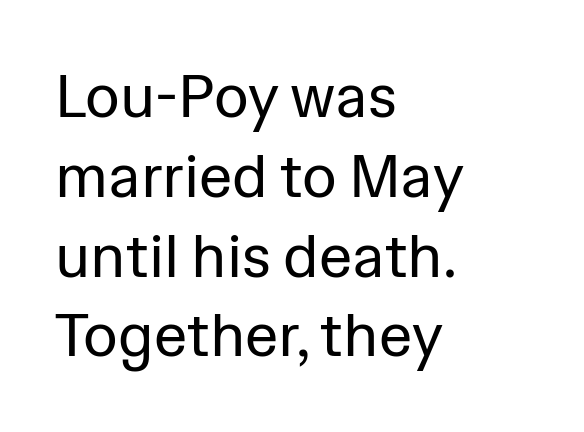
Look at the tracking — it's just the regular setting, nothing added. No extra ink here — the face is not bold. The axis of the letterforms is exactly vertical. The strip under each line holds only bare page. Line beginnings align vertically; line endings do not. Looks like regular typesetting: each glyph gets only the width it needs.
